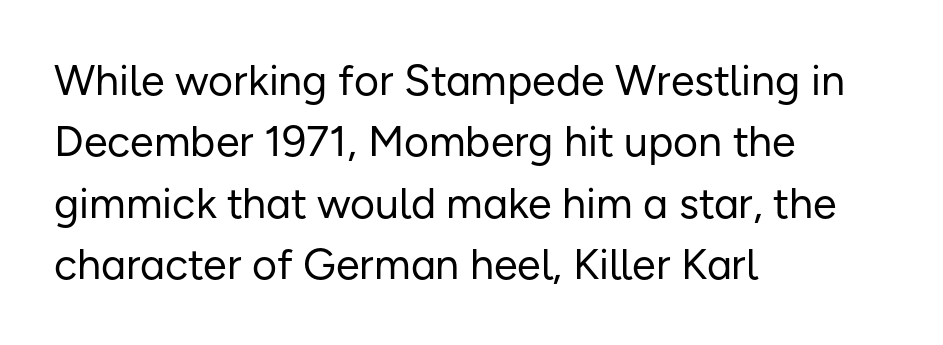
The image shows 43 px regular-weight sans-serif type, upright; set left-aligned, normal line spacing (1.43x), normal letter spacing, not underlined; low stroke contrast and a medium x-height.
